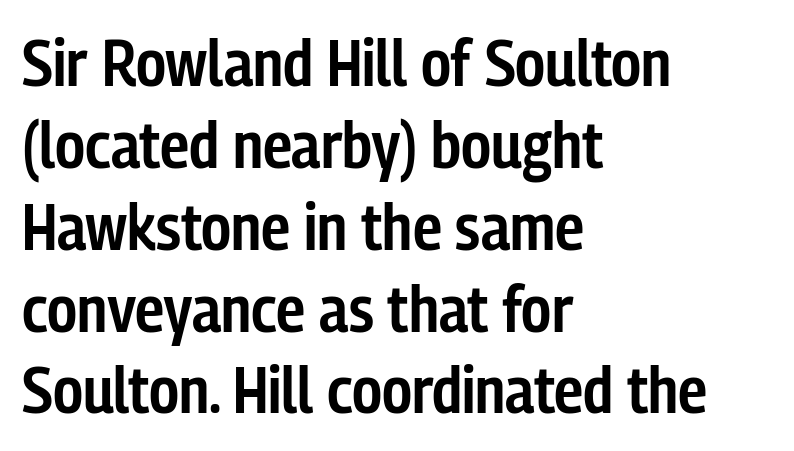
The image shows 66 px semibold, condensed sans-serif type, upright; set left-aligned, line spacing 1.24x, normal letter spacing, not underlined; low stroke contrast and a medium x-height.
